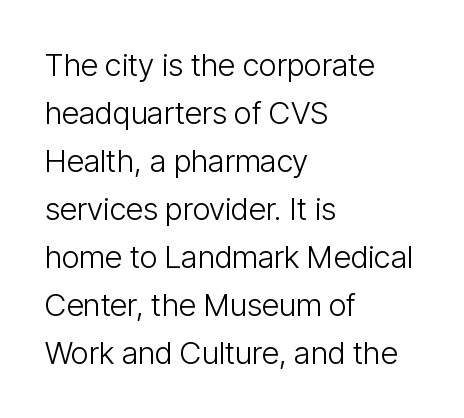
Q: Is the text bold? A: No.
Q: Is the text italic (slanted)? A: No, it is upright.
Q: Is the typeface a serif or a sans-serif typeface? A: Sans-serif.
Q: Is the text underlined? A: No.
Q: How is the paragraph aligned? A: Left-aligned.
Q: Is the spacing between letters normal or unusually wide? A: Normal.
Q: Is the spacing between lines tight, normal or loose? A: Normal.
Q: Width (condensed, normal, or wide)? A: Condensed.
Q: Stroke contrast? A: Low.
Q: x-height? A: Medium.
Q: Monospaced? A: No.
